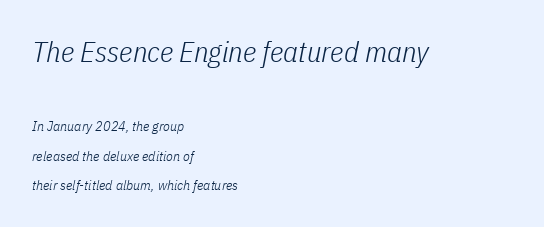
Caption: standard tracking, unaltered. The strokes carry an ordinary text weight at most. If you drew a ruler down the left edge, every line would touch it. Do the characters align in a grid? No, the font is proportional.
